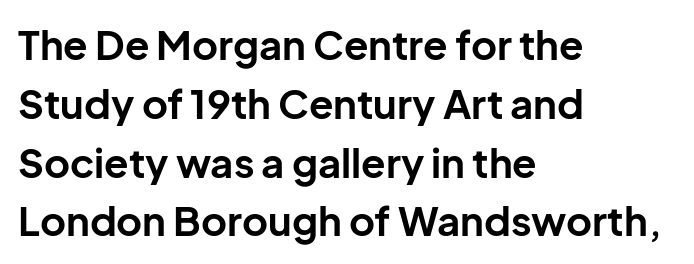
The image shows 40 px bold sans-serif type, upright; set left-aligned, normal line spacing (1.47x), normal letter spacing, not underlined; low stroke contrast and a medium x-height.
